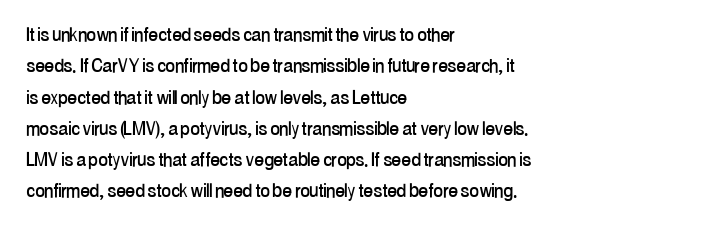
The passage shown is not underscored anywhere. The line texture is even and compact thanks to regular tracking. Nope, not italic — everything's standing straight. Each line starts at the same left margin while the right side varies. Notice how descenders clear the ascenders below comfortably — that's standard leading.
